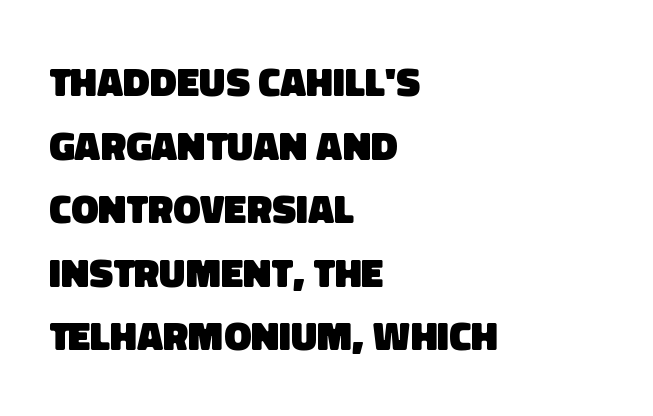
The image shows 41 px heavy sans-serif type; set left-aligned, normal line spacing (1.55x), normal letter spacing, not underlined; low stroke contrast and a large x-height.
